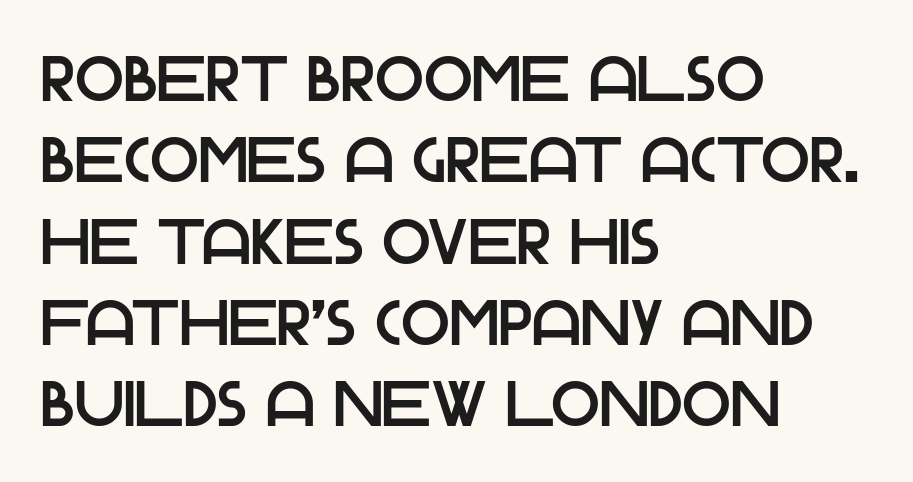
{"serif": "no", "italic": "no", "width": "normal", "stroke_contrast": "low", "x_height": "large", "monospaced": "no", "underline": "no", "align": "left", "line_spacing": "normal", "line_spacing_ratio": 1.27, "letter_spacing": "normal", "letter_spacing_em": 0.0, "glyph_px": 64}
